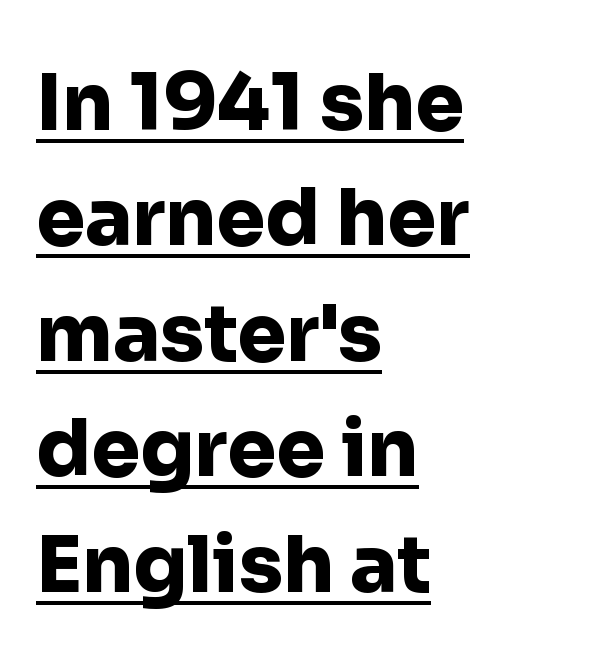
Students, observe the line beneath the letters — that is underlining. The face used here is proportionally spaced, like ordinary book or web type. Is there much room between lines? A standard amount, neither cramped nor airy. The horizontal fit of the characters is conventional and even. Compared with an ordinary text face, these strokes are far heavier — a full bold.
